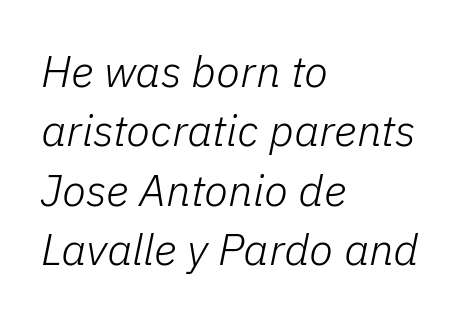
The image shows 44 px light type, italic (leaning right); set left-aligned, normal line spacing (1.35x), normal letter spacing, not underlined; low stroke contrast and a medium x-height.
